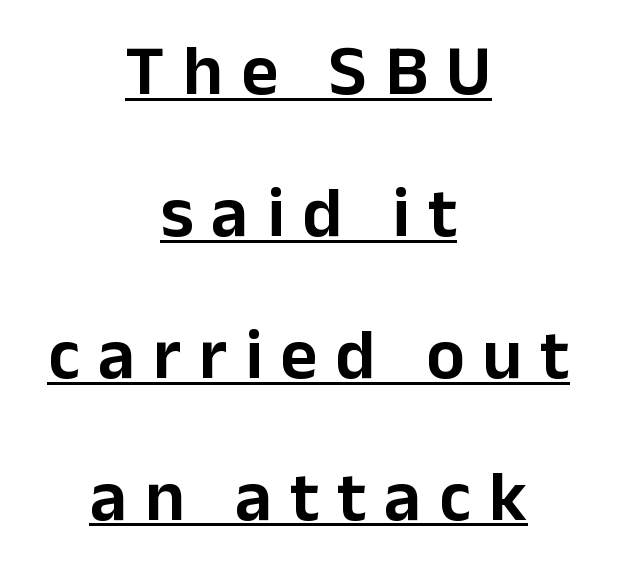
Line starts and ends both wander, symmetrically. These lines stand farther apart than default settings would place them. Think of a printed novel: that variable character pitch is what you see here. Every word sits above its own underline. A typesetter would label this face a sans.
